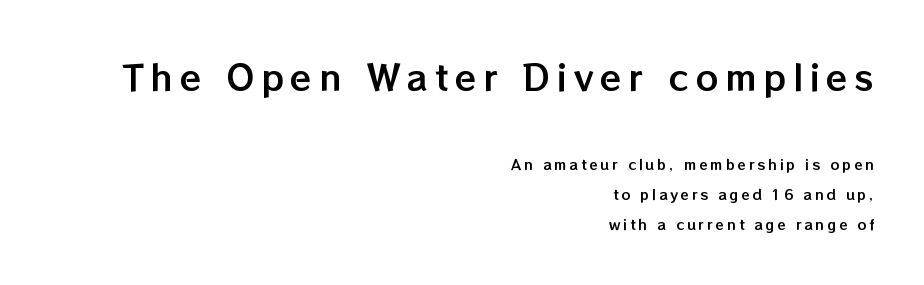
The image shows 35 px text type, upright; set right-aligned, loose line spacing (2.14x), not underlined; the first (top) block is 2.5x larger; low stroke contrast and a medium x-height.
